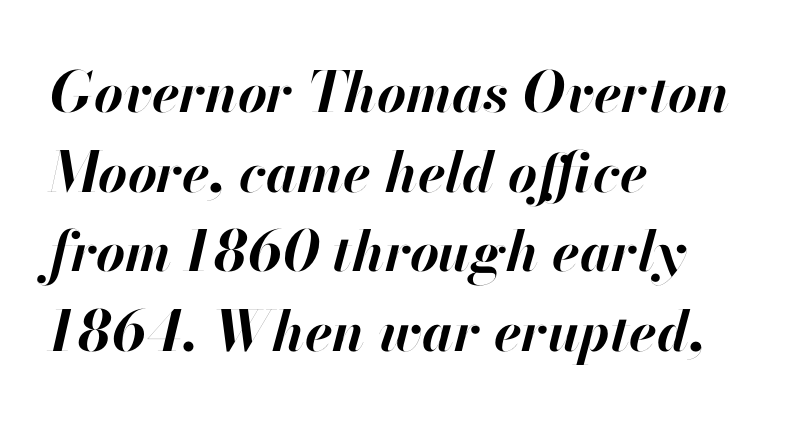
{"italic": "yes", "lean": "right", "slant_degrees": 13, "bold": "yes", "weight": "bold", "width": "normal", "stroke_contrast": "high", "x_height": "small", "monospaced": "no", "underline": "no", "align": "left", "line_spacing": "normal", "line_spacing_ratio": 1.42, "letter_spacing": "normal", "letter_spacing_em": 0.0, "glyph_px": 56}
